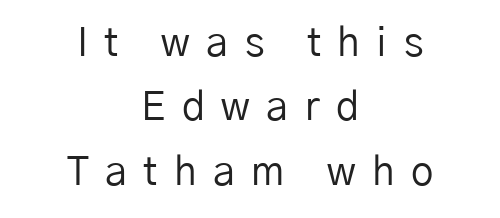
Q: Is the text bold? A: No.
Q: Is the text italic (slanted)? A: No, it is upright.
Q: Is the typeface a serif or a sans-serif typeface? A: Sans-serif.
Q: Is the text underlined? A: No.
Q: How is the paragraph aligned? A: Centered.
Q: Is the spacing between letters normal or unusually wide? A: Unusually wide.
Q: Is the spacing between lines tight, normal or loose? A: Normal.
Q: Width (condensed, normal, or wide)? A: Normal.
Q: Stroke contrast? A: Low.
Q: x-height? A: Medium.
Q: Monospaced? A: No.
